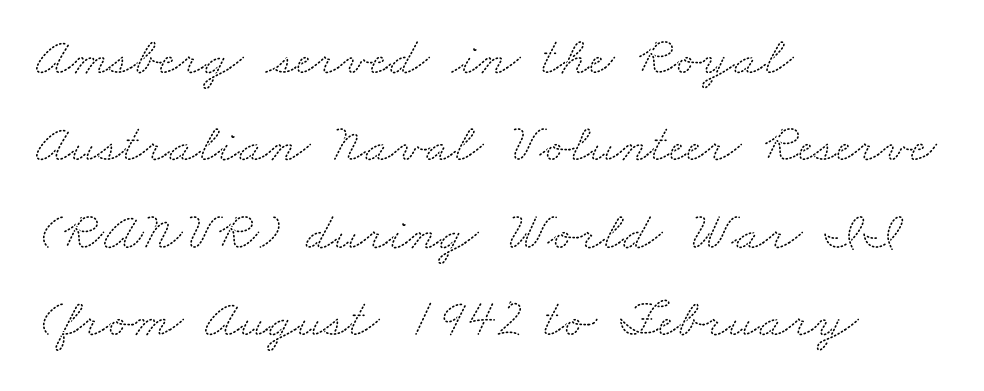
The gap between lines stays unmarked. I'd call this a serif setting — the letters wear small feet. The horizontal fit of the characters is conventional and even. A typesetter would call this leading conventional body-copy spacing. Reading down the block, your eye returns to a fixed left position each line. Do the characters align in a grid? No, the font is proportional.
